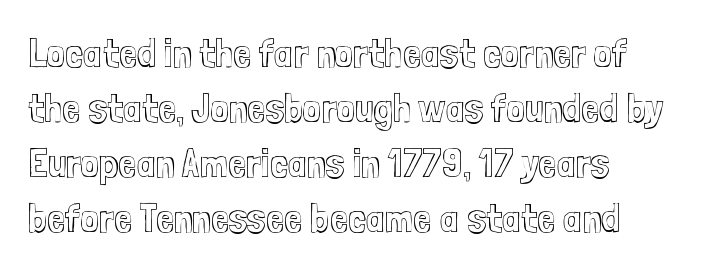
The image shows 41 px condensed type, upright; set normal line spacing (1.34x), normal letter spacing, not underlined; a medium x-height.
